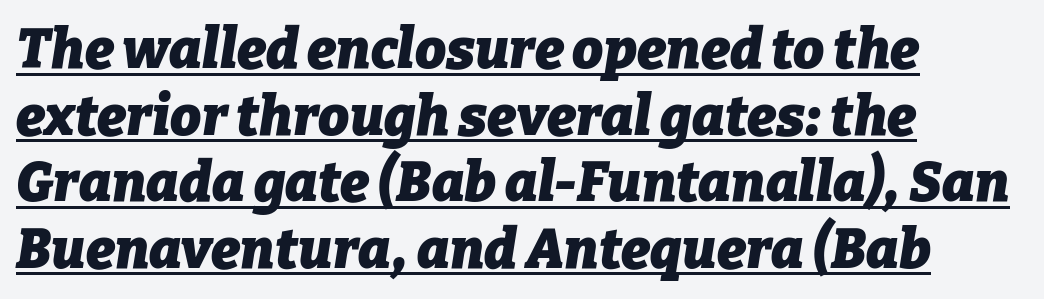
Q: Is the text bold? A: Yes.
Q: Is the text italic (slanted)? A: Yes, it leans right by about 9 degrees.
Q: Is the text underlined? A: Yes.
Q: How is the paragraph aligned? A: Left-aligned.
Q: Is the spacing between letters normal or unusually wide? A: Normal.
Q: Width (condensed, normal, or wide)? A: Normal.
Q: Stroke contrast? A: Low.
Q: x-height? A: Medium.
Q: Monospaced? A: No.
